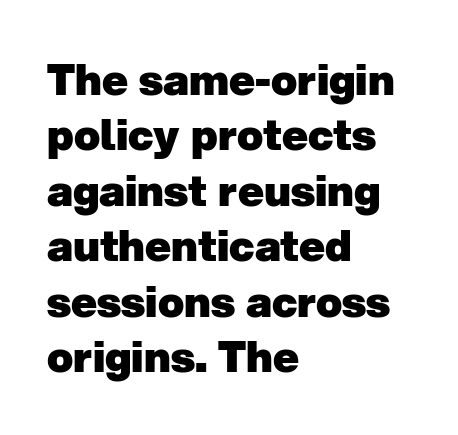
Glyph-to-glyph distance matches everyday printed text. Heft: maximum for text — a bold. Think of a printed novel: that variable character pitch is what you see here. Horizontal alignment here is leftward, the default for most running prose. The space directly below the letters is spotless. What kind of face is this? One without serifs — a sans.
